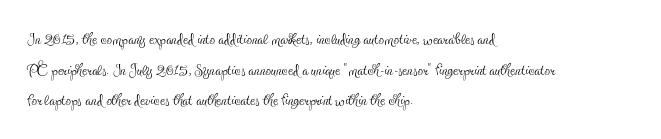
Q: Is the text bold? A: No.
Q: Is the text underlined? A: No.
Q: How is the paragraph aligned? A: Left-aligned.
Q: Is the spacing between letters normal or unusually wide? A: Normal.
Q: Is the spacing between lines tight, normal or loose? A: Normal.
